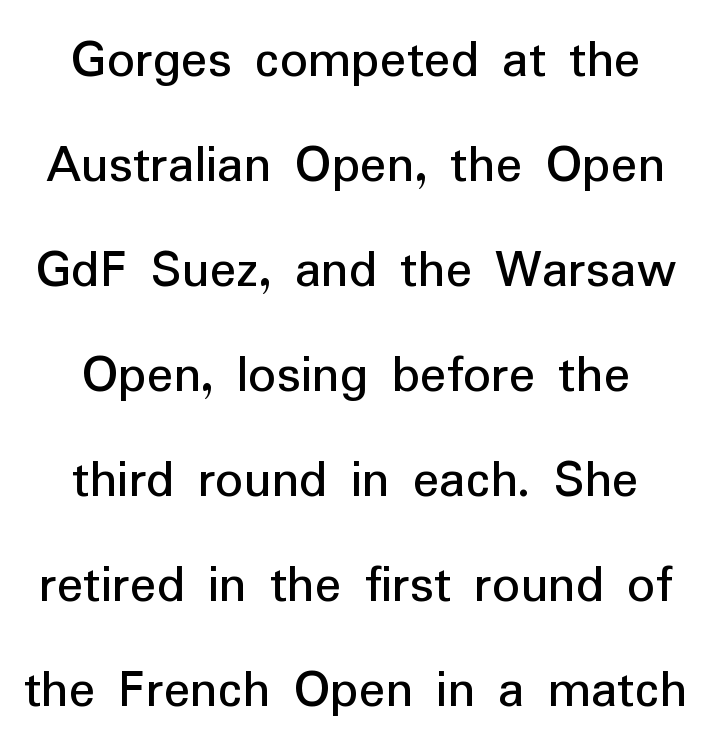
Glance below the letters and you will spot only blank space. This is roman type, the default non-slanted kind. Nothing sits at the stroke ends, so this counts as sans-serif. Proportional: the letters do not fall into vertical columns. How are the letters spaced? Ordinarily, with no added tracking.
